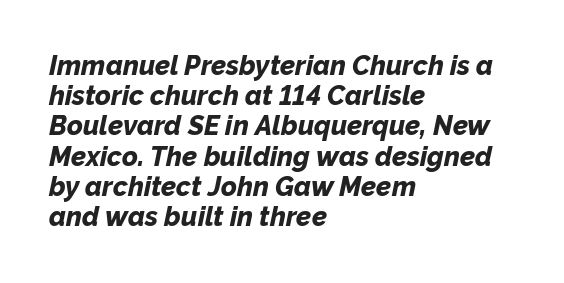
The image shows 27 px bold type, italic (leaning right); set left-aligned, tight line spacing (1.12x), normal letter spacing, not underlined.
